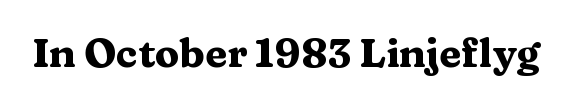
Q: Is the text bold? A: Yes.
Q: Is the text italic (slanted)? A: No, it is upright.
Q: Is the typeface a serif or a sans-serif typeface? A: Serif.
Q: Is the text underlined? A: No.
Q: Is the spacing between letters normal or unusually wide? A: Normal.
Q: Width (condensed, normal, or wide)? A: Wide.
Q: Stroke contrast? A: Medium.
Q: x-height? A: Medium.
Q: Monospaced? A: No.
